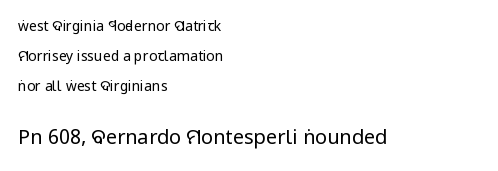
{"italic": "no", "bold": "no", "underline": "no", "align": "left", "line_spacing": "loose", "line_spacing_ratio": 2.16, "letter_spacing": "normal", "letter_spacing_em": 0.0, "larger_block": "second", "size_ratio": 1.43, "glyph_px": 20}
